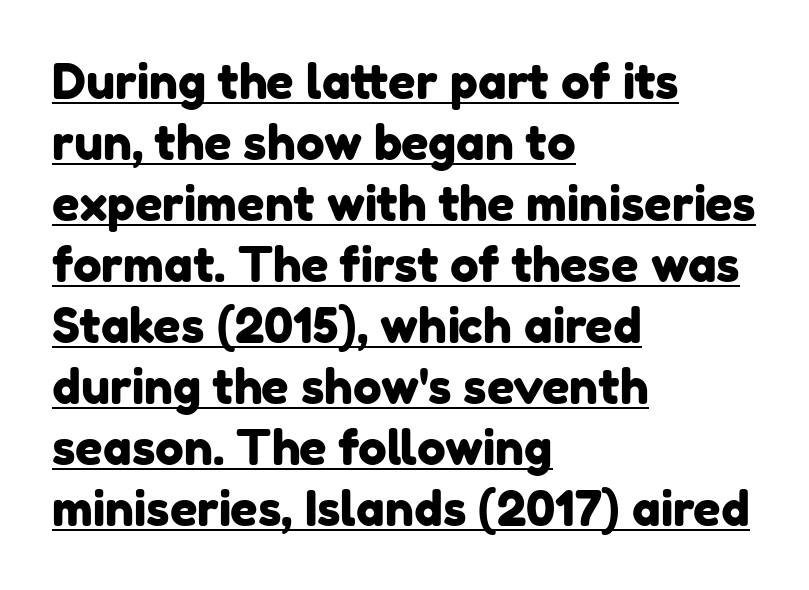
The image shows 48 px sans-serif type; set left-aligned, normal line spacing (1.27x), normal letter spacing, underlined; low stroke contrast and a medium x-height.
